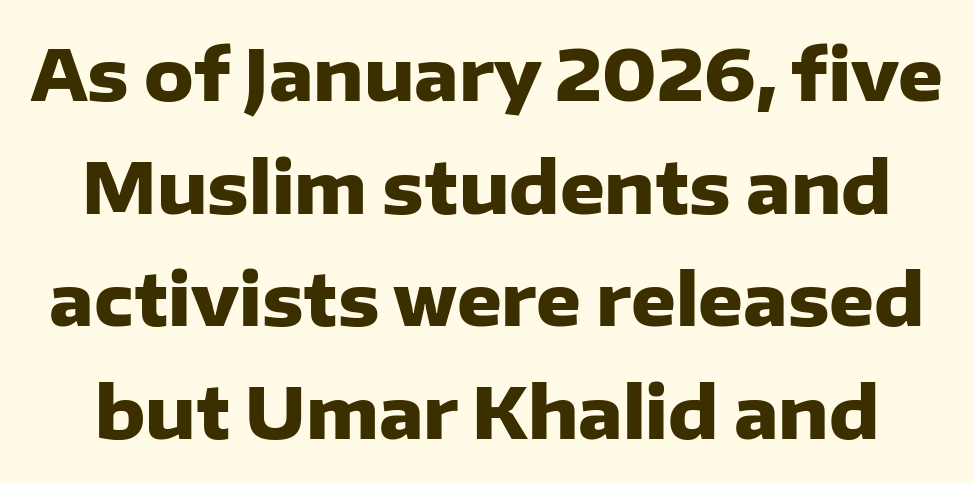
The lines sit at an ordinary, default distance from one another. Character widths vary here, with narrow letters taking less room than wide ones. The specimen omits any rule beneath the text block's lines. The type sits square on the baseline with zero lean.
